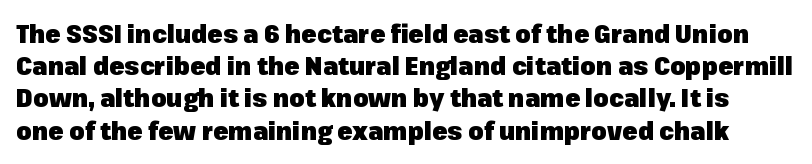
{"italic": "no", "bold": "yes", "underline": "no", "line_spacing": "normal", "line_spacing_ratio": 1.29, "letter_spacing": "normal", "letter_spacing_em": 0.0, "glyph_px": 25}
